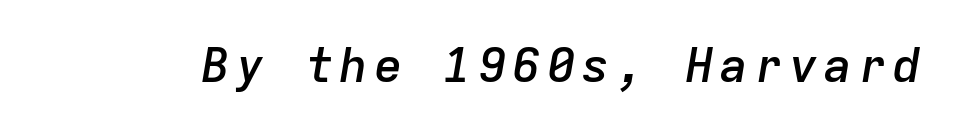
A fair bit of extra ink — the face is semibold, not bold. The whole block is typeset with a tilt. The passage shown is not underscored anywhere. Think of a typewriter: that constant character pitch is what you see here.
